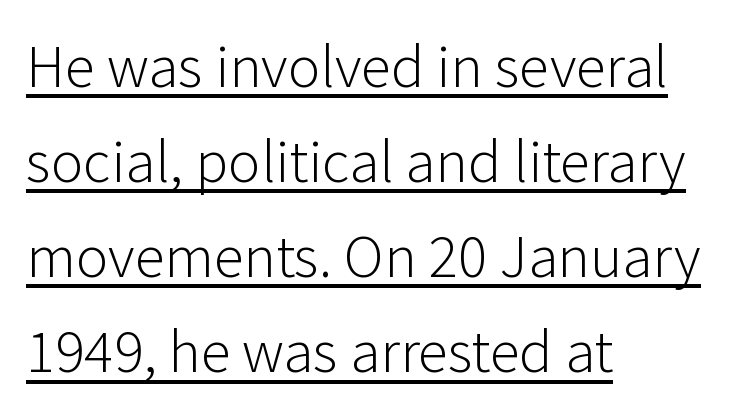
{"serif": "no", "italic": "no", "bold": "no", "weight": "light", "width": "normal", "stroke_contrast": "low", "x_height": "medium", "monospaced": "no", "underline": "yes", "align": "left", "line_spacing": "normal", "line_spacing_ratio": 1.56, "letter_spacing": "normal", "letter_spacing_em": 0.0, "glyph_px": 61}
